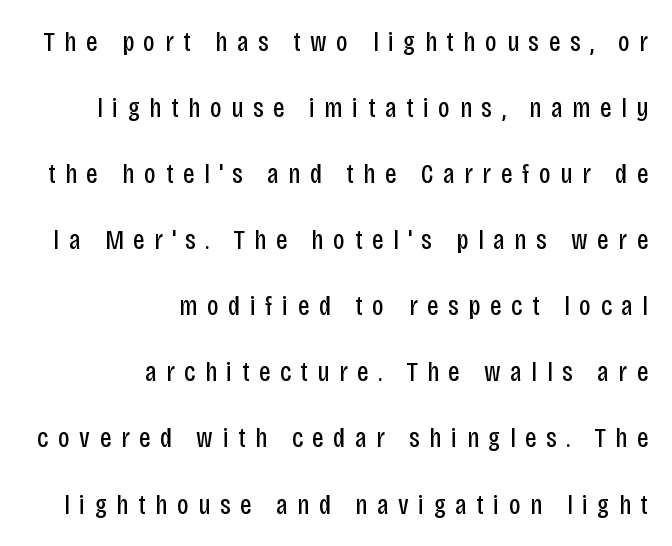
Look at the bottom of the vertical strokes: they stop flat, with no serifs. Do the letters lean? They stand straight. Does the copy run flush right? Yes — the right margin is perfectly even. Is the letter spacing exaggerated? Yes — the characters are pushed far apart. Unmarked baselines from the first word to the last. Unbolded letterforms with no extra heft.
